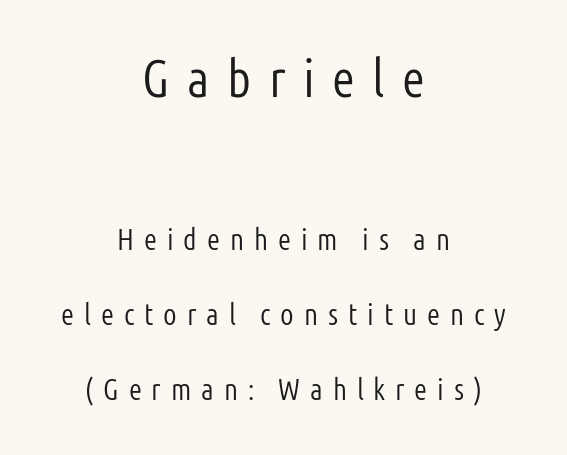
The lines are quadded center. The lines are spread far apart with generous leading. The characters display no serif detailing; their extremities are plain. Decoration check: the copy has no underline.
